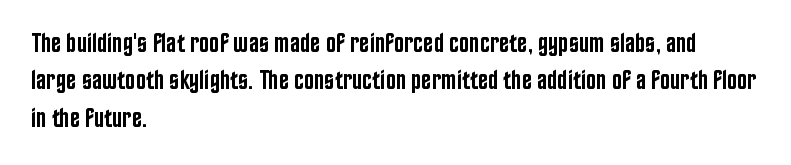
Rendered with straight, roman letterforms. This is moderately heavy type, rendered in semibold. Unmarked baselines from the first word to the last. If you measured baseline to baseline, you'd find a middling distance. Each word holds together tightly as a unit, with standard inter-letter gaps. Teacher's note: observe the even left margin — that is flush-left alignment.
